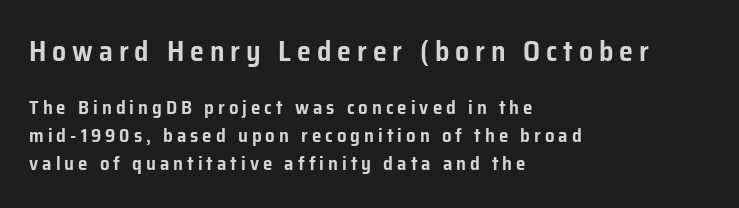
The image shows 28 px sans-serif type, upright; set left-aligned, normal line spacing (1.46x), unusually wide letter spacing (+0.21 em), not underlined; the first (top) block is 1.47x larger; low stroke contrast and a medium x-height.
